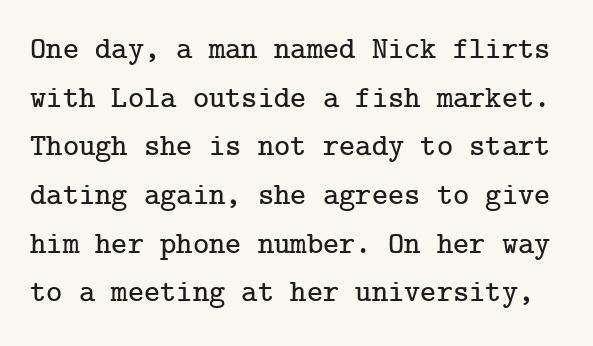
The image shows 31 px serif type, upright; set normal line spacing (1.57x), normal letter spacing, not underlined; low stroke contrast and a medium x-height.
